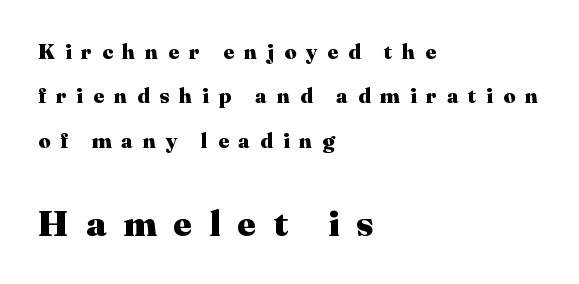
The image shows 36 px heavy serif type, upright; set left-aligned, loose line spacing (2.11x), unusually wide letter spacing (+0.47 em), not underlined; the second (bottom) block is 1.71x larger; medium stroke contrast and a medium x-height.
